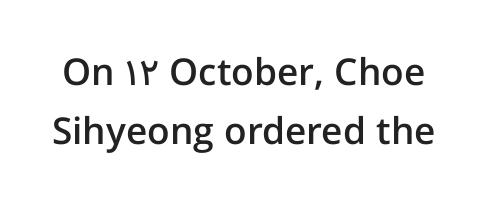
{"serif": "no", "italic": "no", "bold": "semi", "weight": "semibold", "width": "normal", "stroke_contrast": "low", "x_height": "medium", "monospaced": "no", "underline": "no", "line_spacing": "normal", "line_spacing_ratio": 1.6, "letter_spacing": "normal", "letter_spacing_em": 0.0, "glyph_px": 37}
